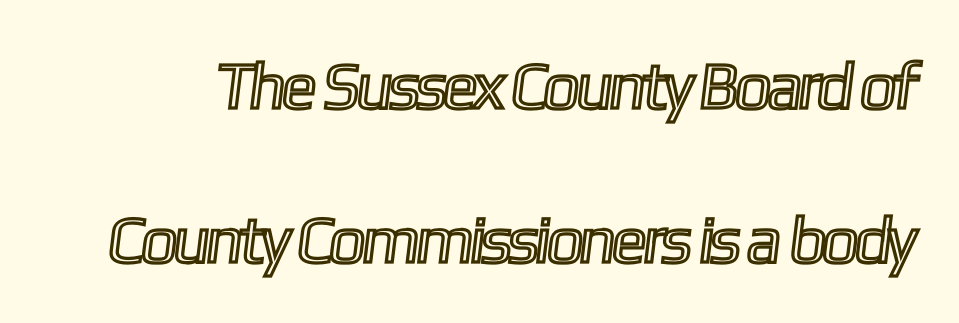
The passage shown is not underscored anywhere. Students, observe: this is what heavily led, spacious text looks like. Do the characters align in a grid? No, the font is proportional. The tracking reads as untouched default to a designer's eye.
